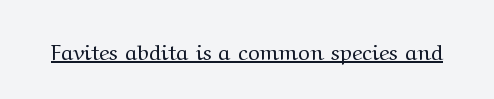
The image shows 22 px text type, upright; set normal letter spacing, underlined.
